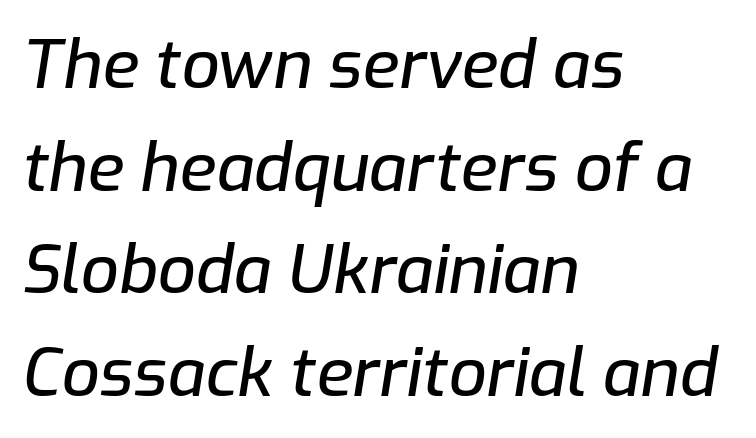
Q: Is the text italic (slanted)? A: Yes, it leans right by about 9 degrees.
Q: Is the text underlined? A: No.
Q: How is the paragraph aligned? A: Left-aligned.
Q: Is the spacing between letters normal or unusually wide? A: Normal.
Q: Is the spacing between lines tight, normal or loose? A: Normal.
Q: Width (condensed, normal, or wide)? A: Normal.
Q: Stroke contrast? A: Low.
Q: x-height? A: Medium.
Q: Monospaced? A: No.
